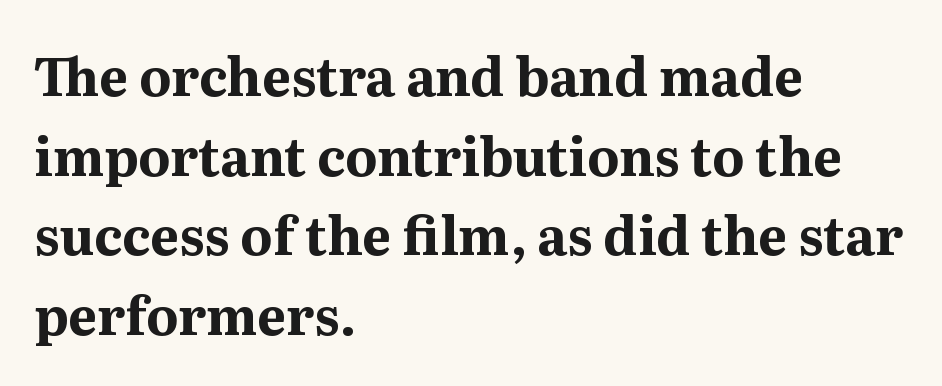
Tracking value appears to be zero — textbook default spacing. The designer left line spacing at the default. Pretty heavy lettering here — definitely bold. Rule under the text: the space is simply empty.
